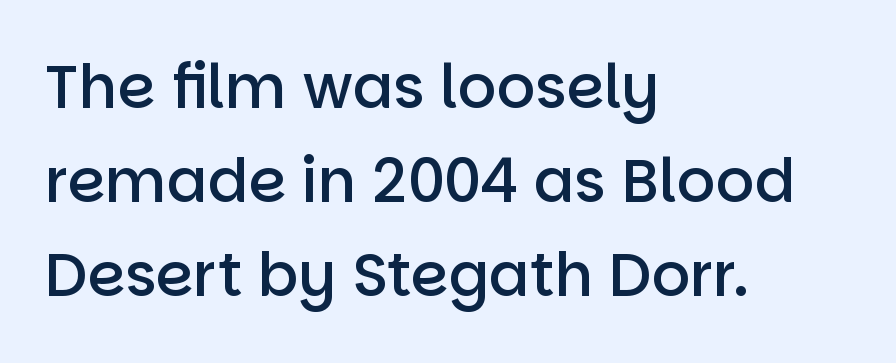
The image shows 60 px semibold sans-serif type, upright; set left-aligned, normal line spacing (1.57x), normal letter spacing, not underlined; low stroke contrast and a large x-height.
